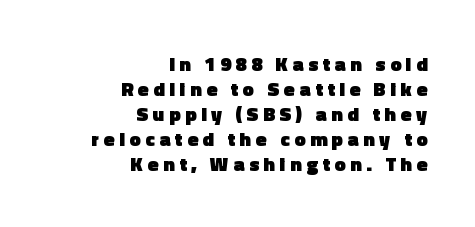
Q: Is the text bold? A: Yes.
Q: Is the text italic (slanted)? A: No, it is upright.
Q: Is the text underlined? A: No.
Q: How is the paragraph aligned? A: Right-aligned.
Q: Is the spacing between letters normal or unusually wide? A: Unusually wide.
Q: Is the spacing between lines tight, normal or loose? A: Normal.
